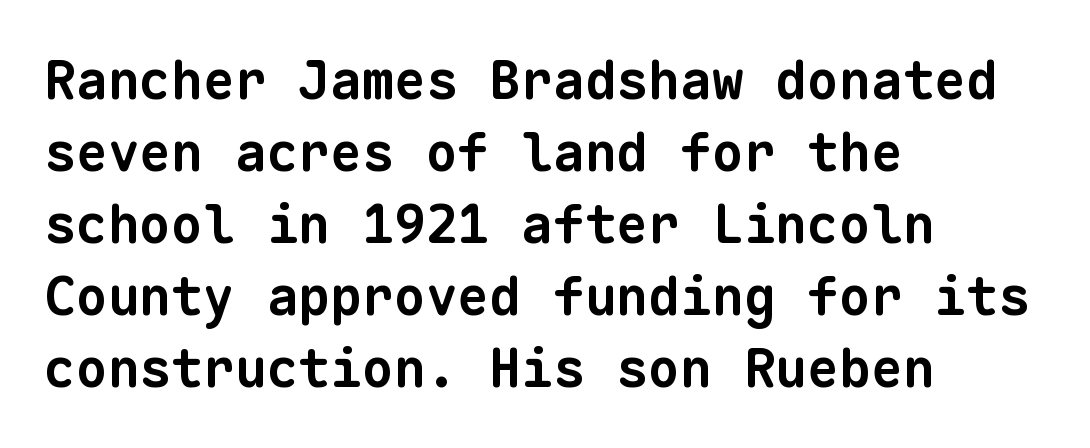
{"serif": "no", "bold": "yes", "weight": "bold", "width": "normal", "stroke_contrast": "low", "x_height": "medium", "monospaced": "yes", "underline": "no", "align": "left", "line_spacing": "normal", "line_spacing_ratio": 1.36, "letter_spacing": "normal", "letter_spacing_em": 0.0, "glyph_px": 53}
